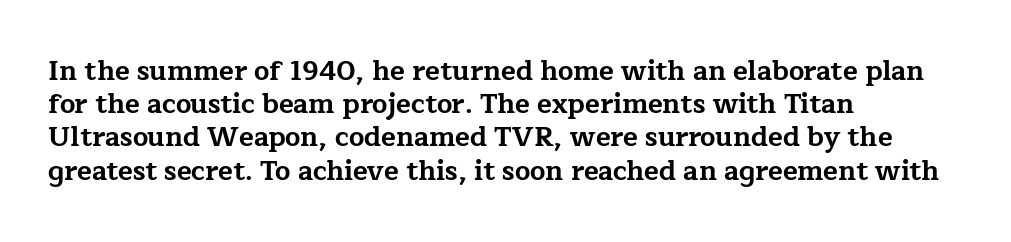
{"italic": "no", "bold": "yes", "underline": "no", "align": "left", "line_spacing_ratio": 1.23, "letter_spacing": "normal", "letter_spacing_em": 0.0, "glyph_px": 27}
